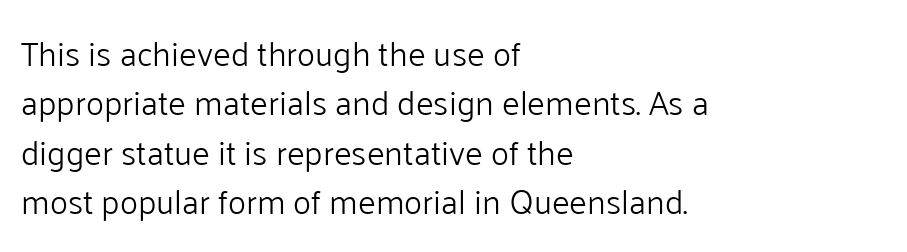
{"serif": "no", "italic": "no", "bold": "no", "weight": "light", "width": "normal", "stroke_contrast": "low", "x_height": "medium", "monospaced": "no", "underline": "no", "align": "left", "line_spacing": "normal", "line_spacing_ratio": 1.45, "letter_spacing": "normal", "letter_spacing_em": 0.0, "glyph_px": 34}
